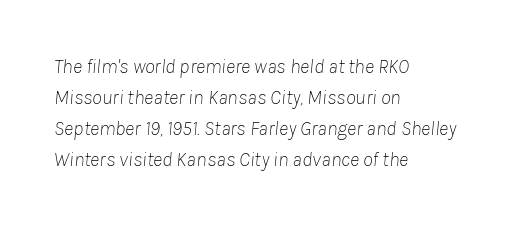
{"italic": "yes", "lean": "right", "slant_degrees": 8, "bold": "no", "underline": "no", "align": "left", "line_spacing": "normal", "line_spacing_ratio": 1.55, "letter_spacing": "normal", "letter_spacing_em": 0.0, "glyph_px": 20}
